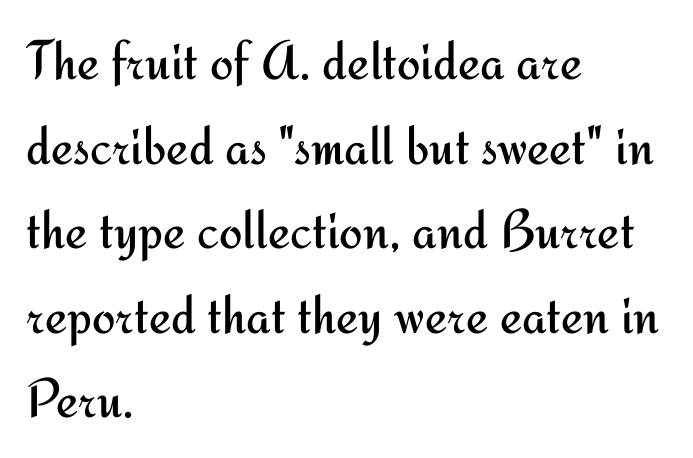
Q: Is the text bold? A: No.
Q: Is the text italic (slanted)? A: No, it is upright.
Q: Is the typeface a serif or a sans-serif typeface? A: Sans-serif.
Q: Is the text underlined? A: No.
Q: How is the paragraph aligned? A: Left-aligned.
Q: Is the spacing between letters normal or unusually wide? A: Normal.
Q: Is the spacing between lines tight, normal or loose? A: Normal.
Q: Width (condensed, normal, or wide)? A: Normal.
Q: Stroke contrast? A: Medium.
Q: x-height? A: Small.
Q: Monospaced? A: No.
